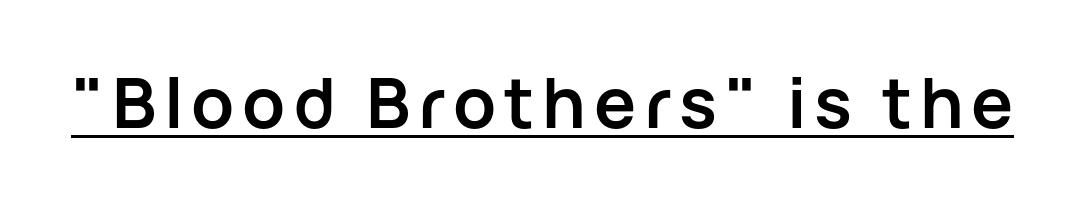
Q: Is the text bold? A: Yes.
Q: Is the text italic (slanted)? A: No, it is upright.
Q: Is the typeface a serif or a sans-serif typeface? A: Sans-serif.
Q: Is the text underlined? A: Yes.
Q: Width (condensed, normal, or wide)? A: Normal.
Q: Stroke contrast? A: Low.
Q: x-height? A: Medium.
Q: Monospaced? A: No.
